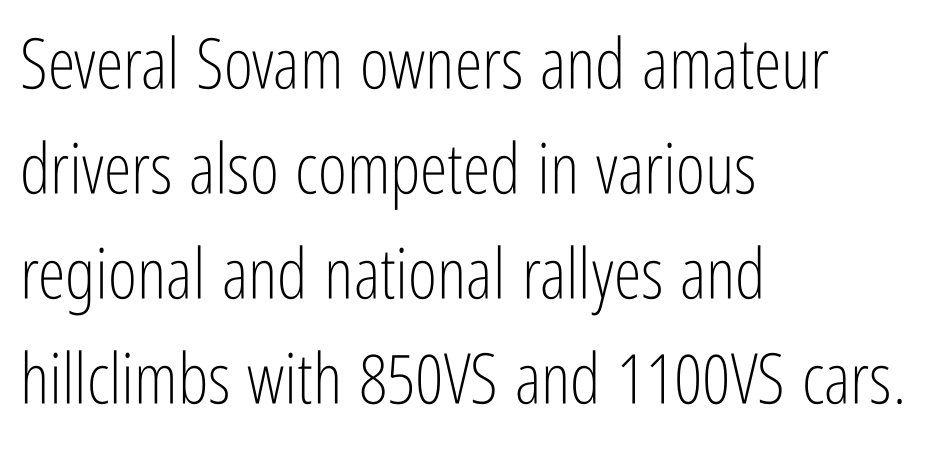
{"serif": "no", "italic": "no", "bold": "no", "weight": "light", "width": "condensed", "stroke_contrast": "low", "x_height": "medium", "monospaced": "no", "underline": "no", "align": "left", "line_spacing": "normal", "line_spacing_ratio": 1.5, "letter_spacing": "normal", "letter_spacing_em": 0.0, "glyph_px": 70}
